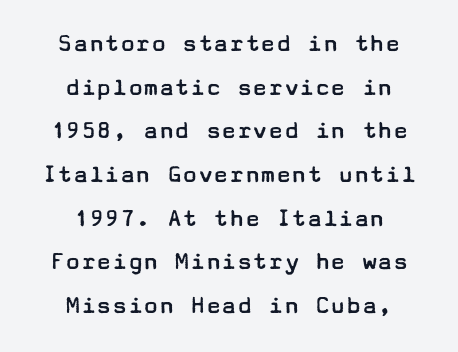
{"italic": "no", "bold": "no", "underline": "no", "align": "center", "line_spacing": "normal", "line_spacing_ratio": 1.68, "letter_spacing": "normal", "letter_spacing_em": 0.0, "glyph_px": 26}
